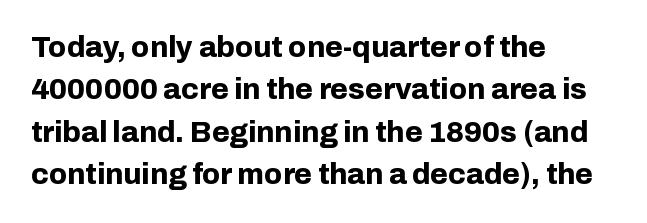
Q: Is the text bold? A: Yes.
Q: Is the text italic (slanted)? A: No, it is upright.
Q: Is the typeface a serif or a sans-serif typeface? A: Sans-serif.
Q: Is the text underlined? A: No.
Q: How is the paragraph aligned? A: Left-aligned.
Q: Is the spacing between letters normal or unusually wide? A: Normal.
Q: Is the spacing between lines tight, normal or loose? A: Normal.
Q: Width (condensed, normal, or wide)? A: Normal.
Q: Stroke contrast? A: Low.
Q: x-height? A: Medium.
Q: Monospaced? A: No.
